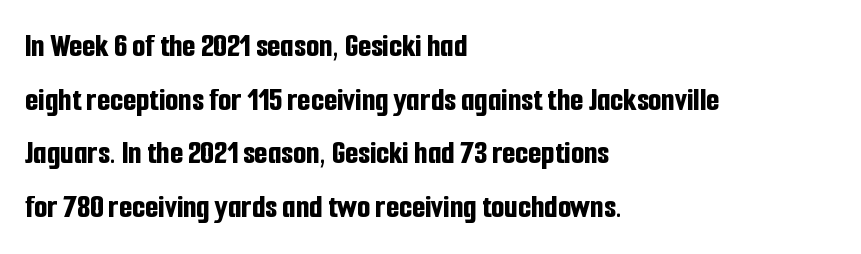
The image shows 34 px bold, condensed sans-serif type, upright; set left-aligned, normal line spacing (1.58x), normal letter spacing, not underlined; low stroke contrast and a medium x-height.
